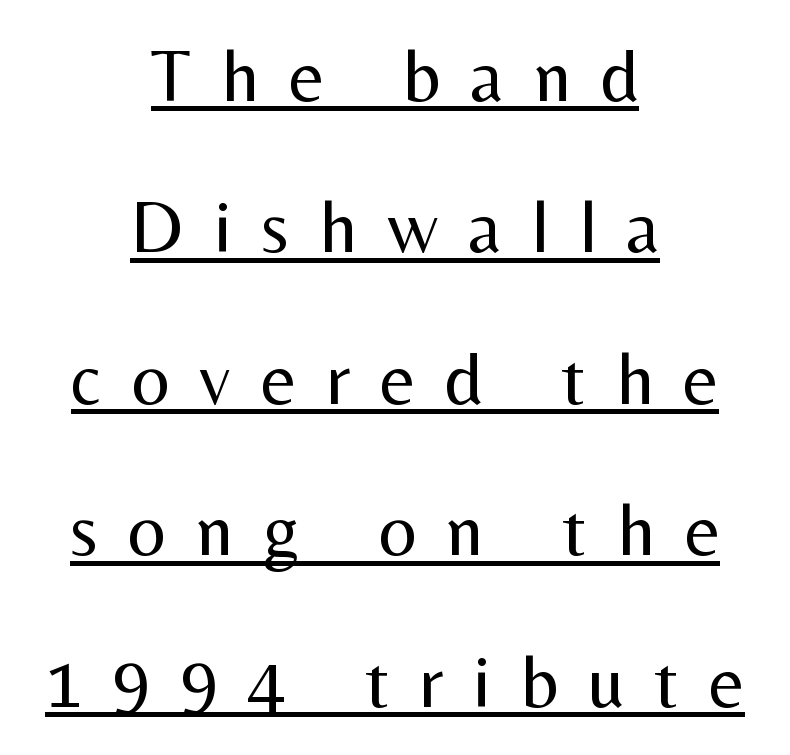
Q: Is the text bold? A: No.
Q: Is the text italic (slanted)? A: No, it is upright.
Q: Is the typeface a serif or a sans-serif typeface? A: Sans-serif.
Q: Is the text underlined? A: Yes.
Q: How is the paragraph aligned? A: Centered.
Q: Is the spacing between letters normal or unusually wide? A: Unusually wide.
Q: Is the spacing between lines tight, normal or loose? A: Loose.
Q: Width (condensed, normal, or wide)? A: Normal.
Q: Stroke contrast? A: Medium.
Q: x-height? A: Medium.
Q: Monospaced? A: No.
